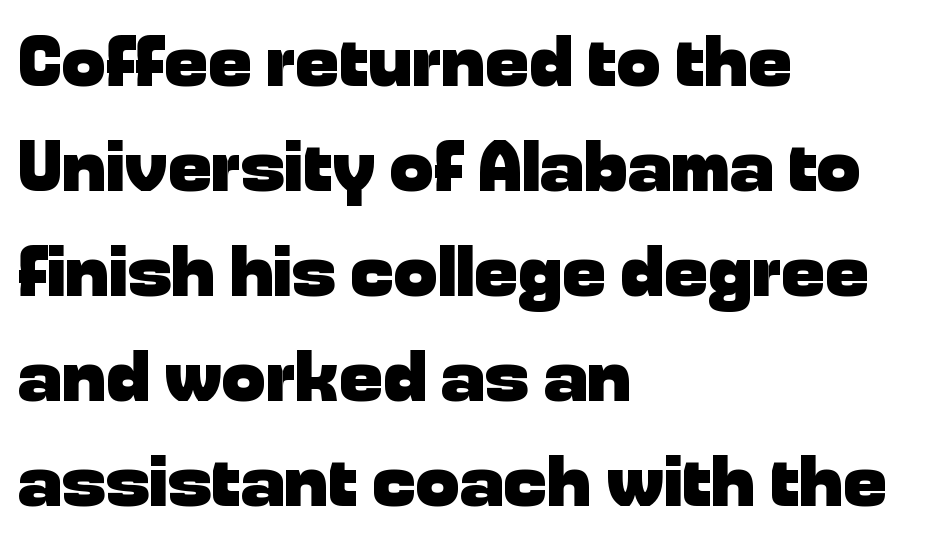
{"serif": "no", "italic": "no", "bold": "yes", "weight": "heavy", "width": "normal", "stroke_contrast": "low", "x_height": "medium", "monospaced": "no", "underline": "no", "align": "left", "line_spacing": "normal", "line_spacing_ratio": 1.44, "letter_spacing": "normal", "letter_spacing_em": 0.0, "glyph_px": 73}
